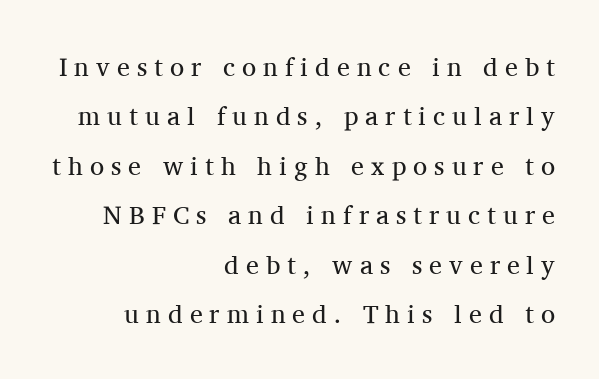
Widely set lines give the paragraph a tall, airy silhouette. Nope, not italic — everything's standing straight. The line texture is sparse and dotted thanks to wide tracking. This rendering uses right alignment, leaving the left contour irregular. The space directly below the letters is spotless. Ink coverage per letter is moderate at most.
